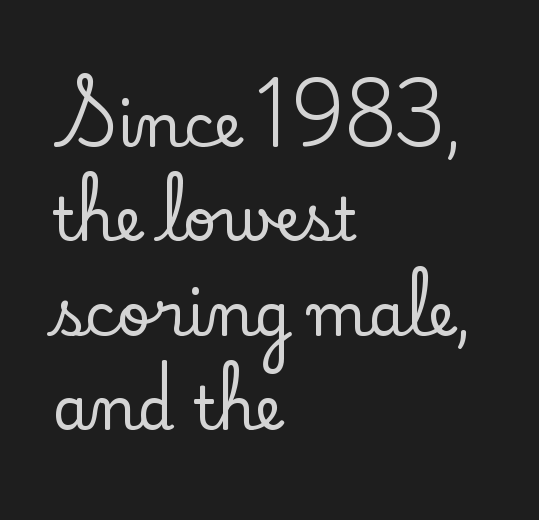
The image shows 59 px serif type, upright; set left-aligned, normal line spacing (1.6x), normal letter spacing, not underlined; low stroke contrast and a small x-height.
